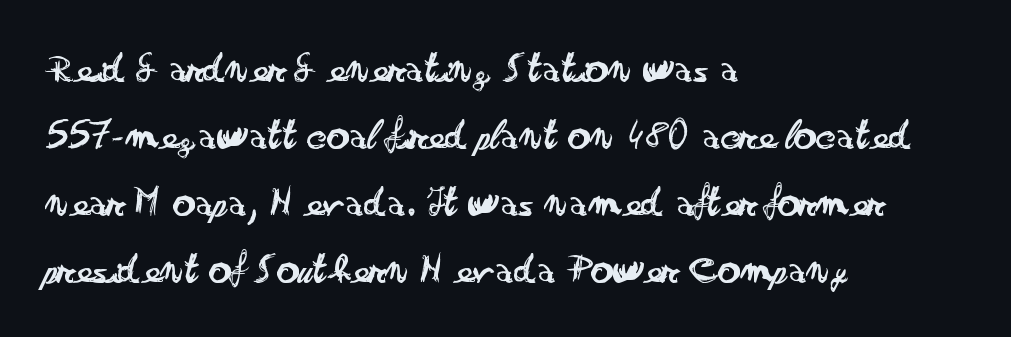
Q: Is the text bold? A: No.
Q: Is the text italic (slanted)? A: No, it is upright.
Q: Is the typeface a serif or a sans-serif typeface? A: Sans-serif.
Q: Is the text underlined? A: No.
Q: How is the paragraph aligned? A: Left-aligned.
Q: Is the spacing between letters normal or unusually wide? A: Normal.
Q: Is the spacing between lines tight, normal or loose? A: Normal.
Q: Width (condensed, normal, or wide)? A: Wide.
Q: Stroke contrast? A: Low.
Q: x-height? A: Small.
Q: Monospaced? A: No.
